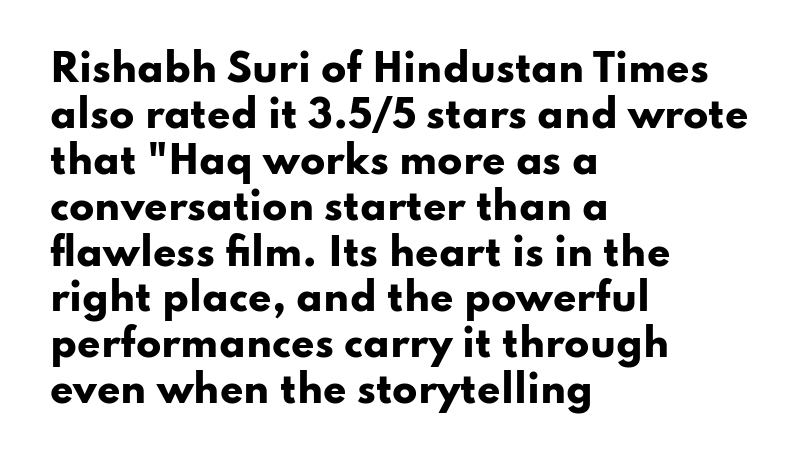
{"serif": "no", "italic": "no", "bold": "yes", "weight": "heavy", "width": "wide", "stroke_contrast": "low", "x_height": "small", "monospaced": "no", "underline": "no", "align": "left", "line_spacing_ratio": 1.24, "letter_spacing": "normal", "letter_spacing_em": 0.0, "glyph_px": 37}
